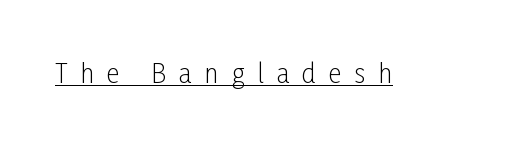
The image shows 26 px text type, upright; set unusually wide letter spacing (+0.49 em), underlined.
